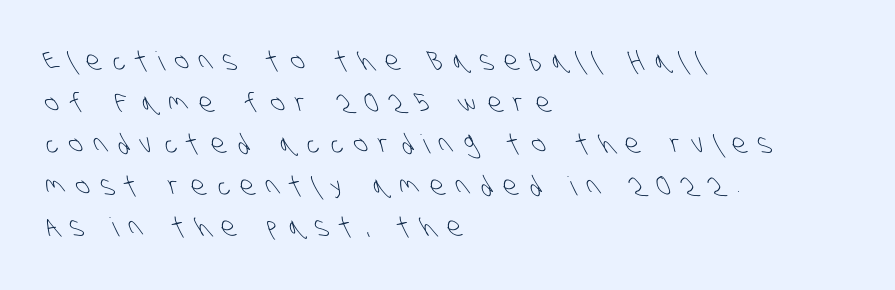
Q: Is the text bold? A: No.
Q: Is the text underlined? A: No.
Q: How is the paragraph aligned? A: Left-aligned.
Q: Is the spacing between letters normal or unusually wide? A: Unusually wide.
Q: Is the spacing between lines tight, normal or loose? A: Normal.
